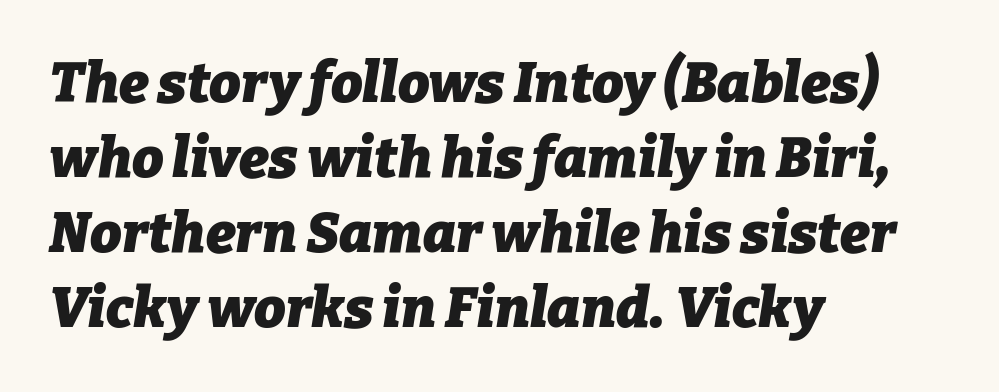
The image shows 56 px heavy type, italic (leaning right); set left-aligned, normal line spacing (1.34x), normal letter spacing, not underlined; low stroke contrast and a medium x-height.
